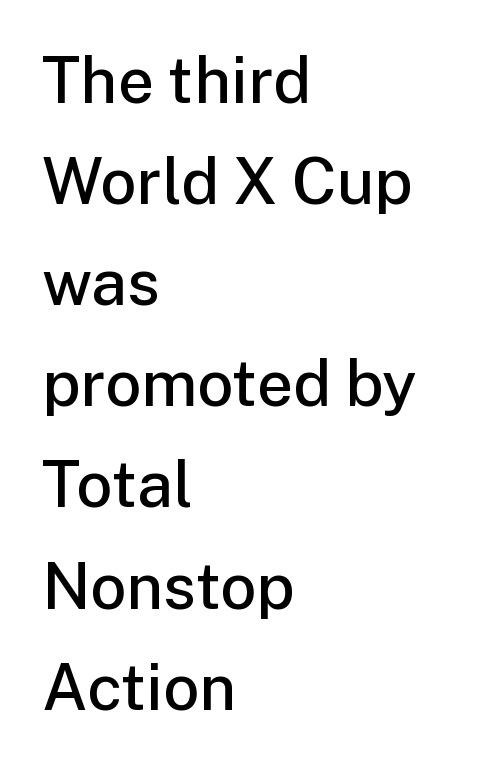
{"serif": "no", "italic": "no", "bold": "semi", "weight": "semibold", "width": "normal", "stroke_contrast": "low", "x_height": "medium", "monospaced": "no", "underline": "no", "align": "left", "line_spacing": "normal", "line_spacing_ratio": 1.58, "letter_spacing": "normal", "letter_spacing_em": 0.0, "glyph_px": 64}
